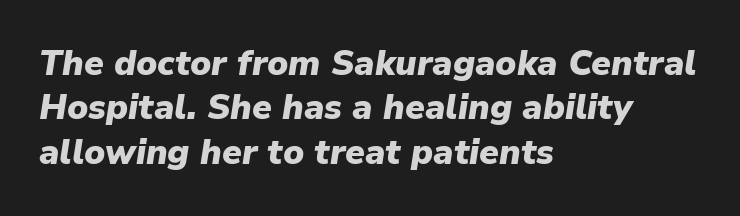
The image shows 35 px heavy type, italic (leaning right); set left-aligned, normal line spacing (1.27x), normal letter spacing, not underlined; low stroke contrast and a medium x-height.
